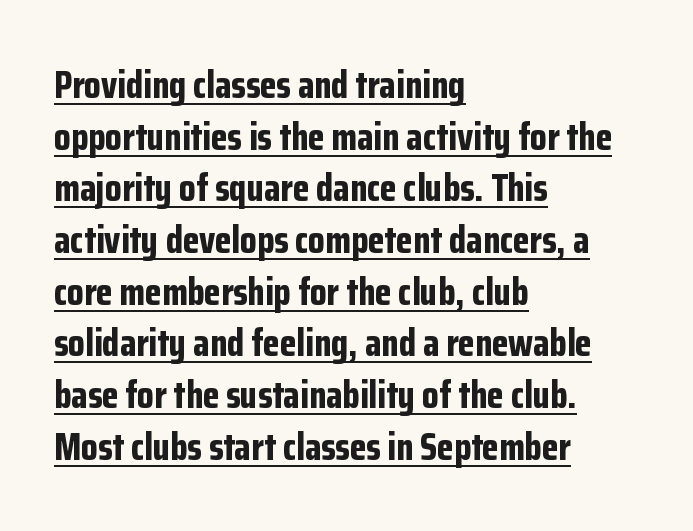
Q: Is the text bold? A: Yes.
Q: Is the text italic (slanted)? A: No, it is upright.
Q: Is the typeface a serif or a sans-serif typeface? A: Sans-serif.
Q: Is the text underlined? A: Yes.
Q: How is the paragraph aligned? A: Left-aligned.
Q: Is the spacing between letters normal or unusually wide? A: Normal.
Q: Is the spacing between lines tight, normal or loose? A: Normal.
Q: Width (condensed, normal, or wide)? A: Condensed.
Q: Stroke contrast? A: Low.
Q: x-height? A: Medium.
Q: Monospaced? A: No.
